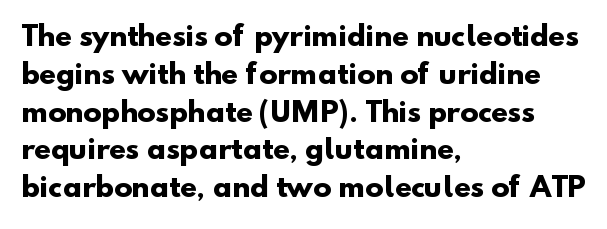
The image shows 27 px bold type; set left-aligned, normal line spacing (1.4x), normal letter spacing, not underlined.
